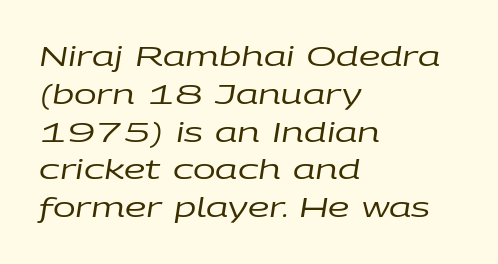
Q: Is the text bold? A: No.
Q: Is the text italic (slanted)? A: Yes, it leans right by about 9 degrees.
Q: Is the text underlined? A: No.
Q: How is the paragraph aligned? A: Left-aligned.
Q: Is the spacing between letters normal or unusually wide? A: Normal.
Q: Is the spacing between lines tight, normal or loose? A: Normal.
